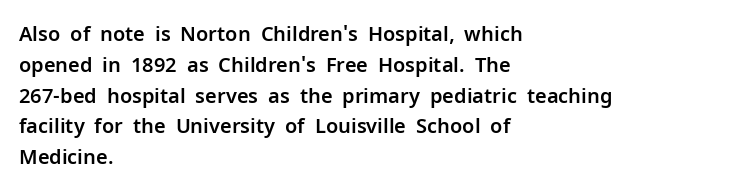
Q: Is the text italic (slanted)? A: No, it is upright.
Q: Is the text underlined? A: No.
Q: How is the paragraph aligned? A: Left-aligned.
Q: Is the spacing between letters normal or unusually wide? A: Normal.
Q: Is the spacing between lines tight, normal or loose? A: Normal.
